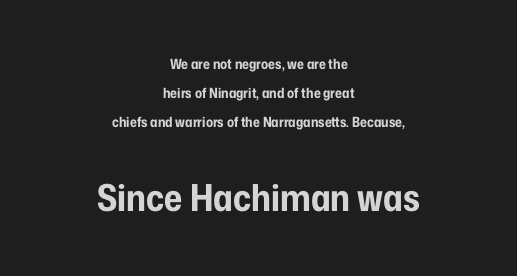
The image shows 37 px bold, condensed sans-serif type, upright; set centered, loose line spacing (2.07x), normal letter spacing, not underlined; the second (bottom) block is 2.64x larger; low stroke contrast and a medium x-height.
